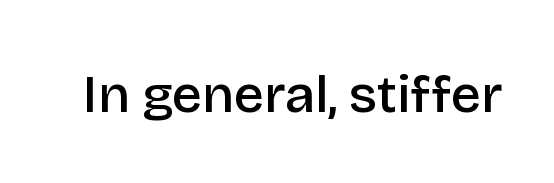
Q: Is the text bold? A: Semi-bold.
Q: Is the text italic (slanted)? A: No, it is upright.
Q: Is the typeface a serif or a sans-serif typeface? A: Sans-serif.
Q: Is the text underlined? A: No.
Q: Is the spacing between letters normal or unusually wide? A: Normal.
Q: Width (condensed, normal, or wide)? A: Normal.
Q: Stroke contrast? A: Low.
Q: x-height? A: Large.
Q: Monospaced? A: No.
